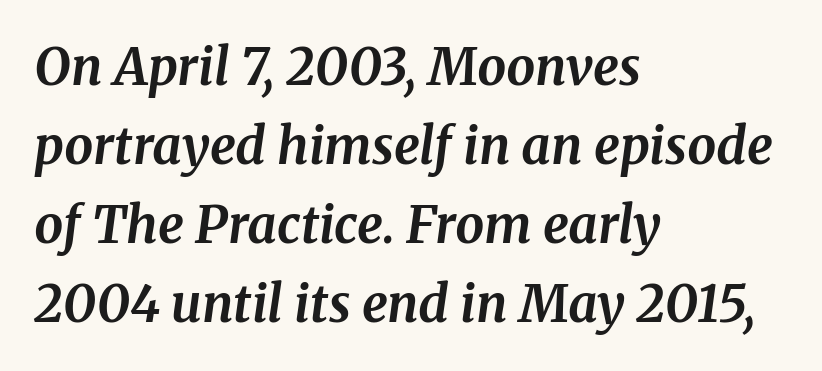
The image shows 51 px bold serif type, italic (leaning right); set left-aligned, normal line spacing (1.55x), normal letter spacing, not underlined; medium stroke contrast and a medium x-height.
